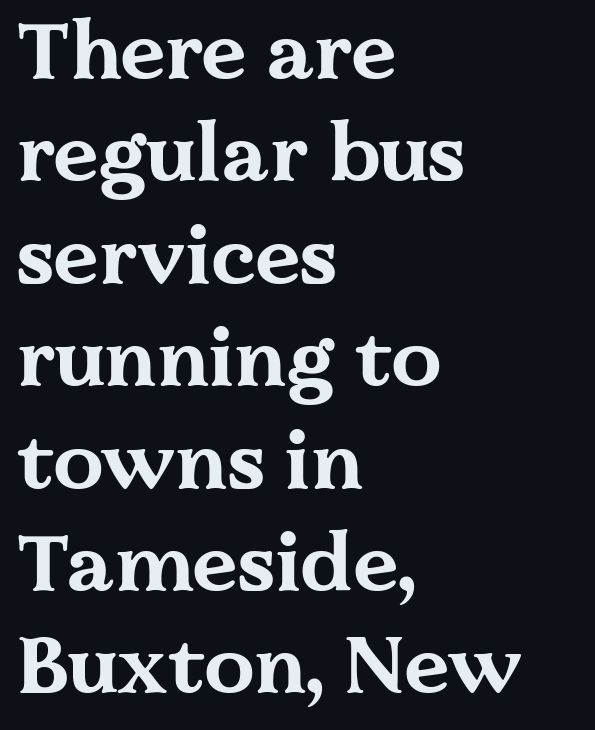
This sample keeps an unexceptional amount of space between lines. These words are printed bold, with thick strokes throughout. The passage shown has conventional tracking throughout. Is this a fixed-width face? No — the glyphs have proportional, varying widths. Old-style or modern, the face here clearly has serifs.
